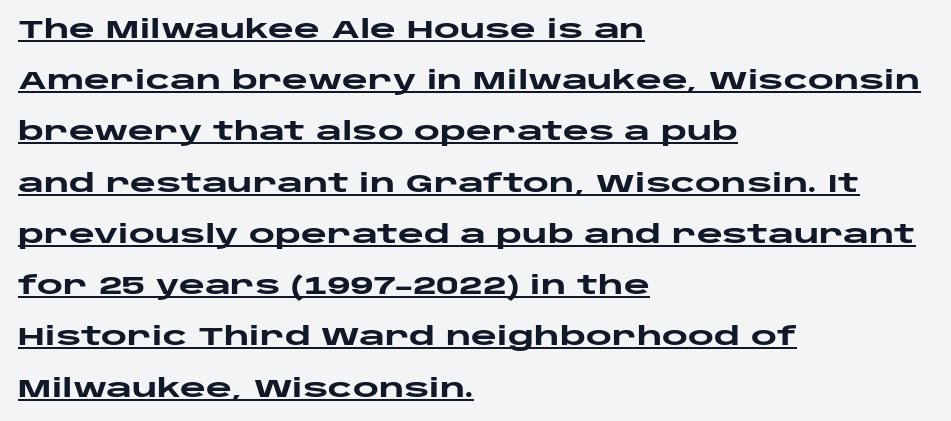
{"italic": "no", "bold": "yes", "underline": "yes", "align": "left", "line_spacing": "loose", "line_spacing_ratio": 2.05, "letter_spacing": "normal", "letter_spacing_em": 0.0, "glyph_px": 25}
